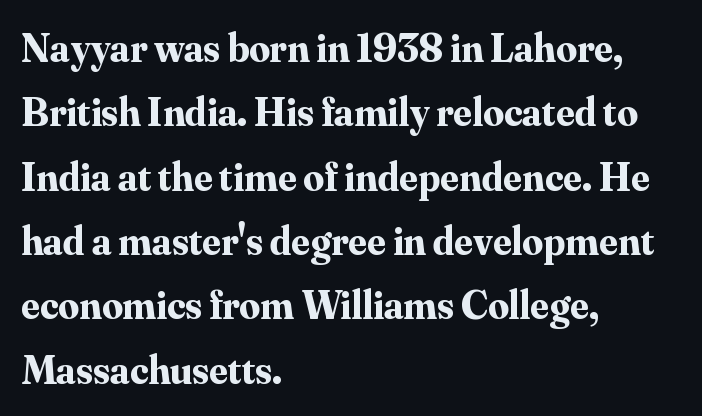
Horizontally, the lines are justified to the leading edge only. The type is set solid horizontally, with unmodified tracking. The face used here is proportionally spaced, like ordinary book or web type. One glance says typical: line gaps are just what's usual. Words float on clear page, feet unadorned. The letters are bold, with thick, heavy strokes.
